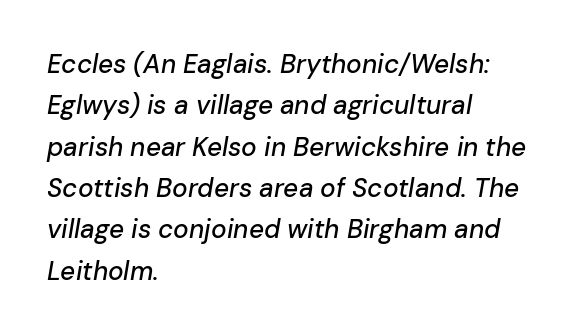
The image shows 26 px text type, italic (leaning right); set left-aligned, normal line spacing (1.59x), normal letter spacing, not underlined.
